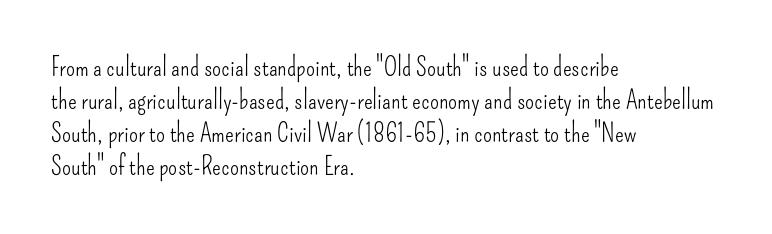
The image shows 26 px text type, upright; set left-aligned, normal line spacing (1.27x), normal letter spacing, not underlined.
